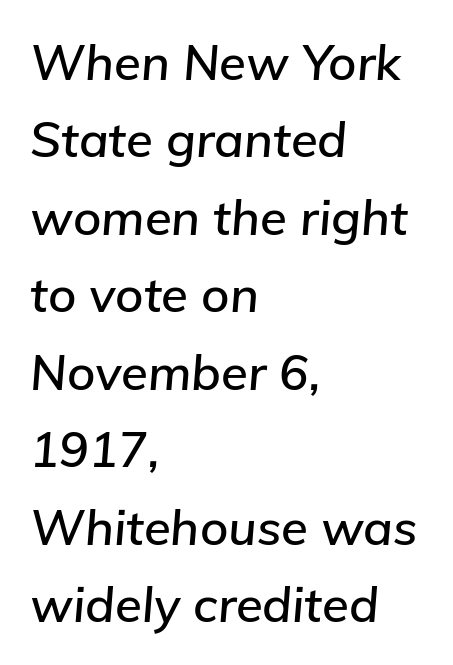
The image shows 49 px text type, italic (leaning right); set left-aligned, normal line spacing (1.58x), normal letter spacing, not underlined; low stroke contrast and a medium x-height.
